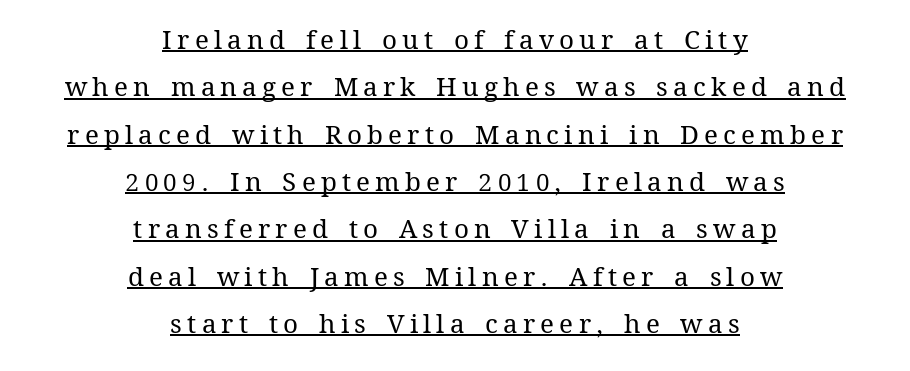
Quick note: not italic, upright. A student would call this center alignment; a typographer would say set centered. The rendered words wear a rule along their underside. The face used here is rendered with a markedly widened letterfit. Is the stroke heavy? The answer is a plain regular-or-lighter.
